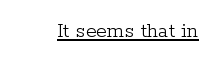
Q: Is the text bold? A: No.
Q: Is the text italic (slanted)? A: No, it is upright.
Q: Is the text underlined? A: Yes.
Q: Is the spacing between letters normal or unusually wide? A: Normal.
